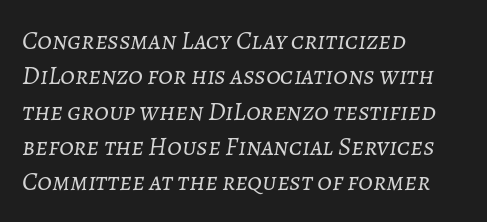
{"italic": "yes", "lean": "right", "slant_degrees": 7, "bold": "no", "underline": "no", "align": "left", "line_spacing": "normal", "line_spacing_ratio": 1.36, "letter_spacing": "normal", "letter_spacing_em": 0.0, "glyph_px": 26}
